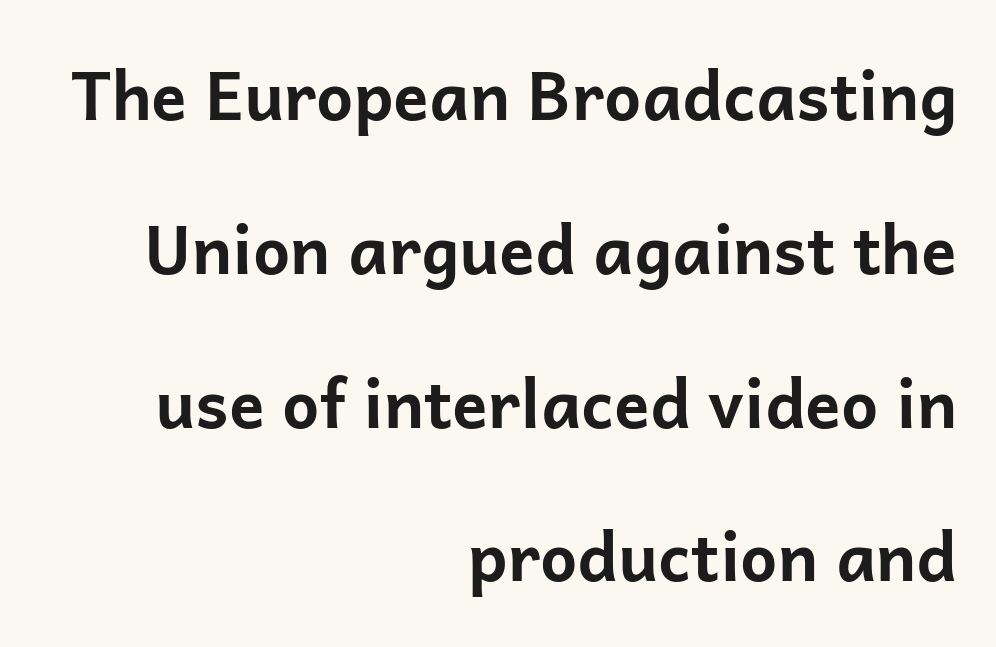
{"serif": "no", "italic": "no", "bold": "yes", "weight": "bold", "width": "normal", "stroke_contrast": "low", "x_height": "medium", "monospaced": "no", "underline": "no", "align": "right", "line_spacing": "loose", "line_spacing_ratio": 2.33, "letter_spacing": "normal", "letter_spacing_em": 0.0, "glyph_px": 66}
